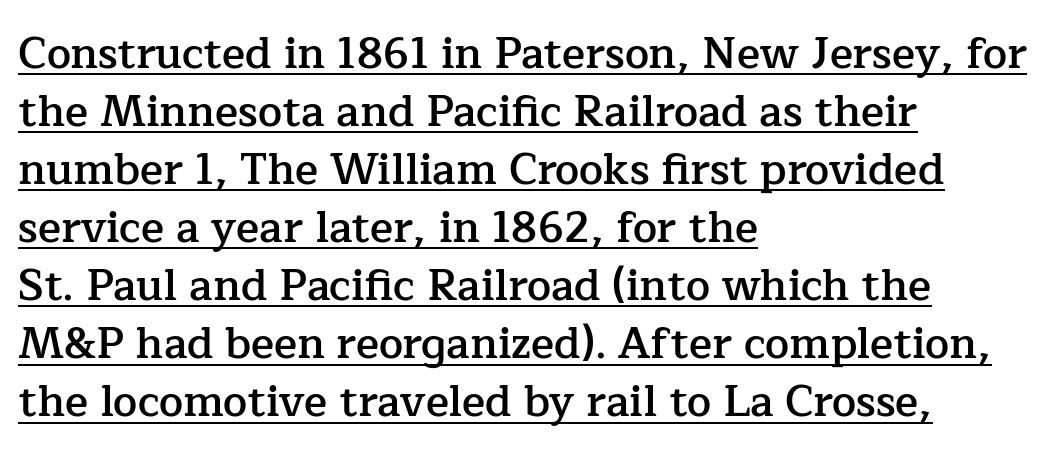
Q: Is the text bold? A: Semi-bold.
Q: Is the text italic (slanted)? A: No, it is upright.
Q: Is the typeface a serif or a sans-serif typeface? A: Serif.
Q: Is the text underlined? A: Yes.
Q: How is the paragraph aligned? A: Left-aligned.
Q: Is the spacing between letters normal or unusually wide? A: Normal.
Q: Is the spacing between lines tight, normal or loose? A: Normal.
Q: Width (condensed, normal, or wide)? A: Normal.
Q: Stroke contrast? A: Low.
Q: x-height? A: Medium.
Q: Monospaced? A: No.
